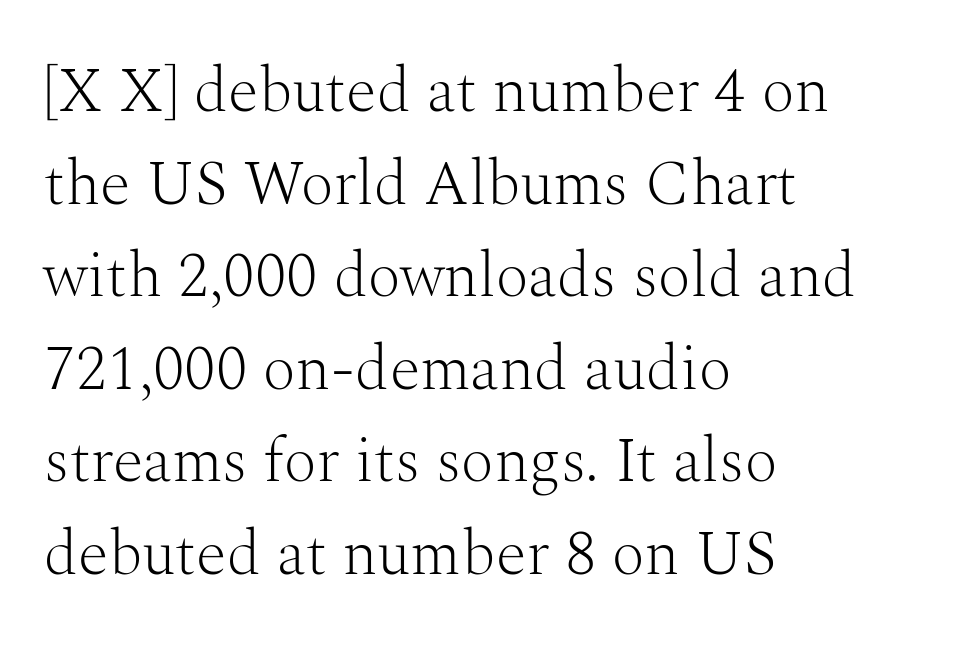
{"serif": "yes", "italic": "no", "bold": "no", "weight": "light", "width": "normal", "stroke_contrast": "medium", "x_height": "medium", "monospaced": "no", "underline": "no", "align": "left", "line_spacing": "normal", "line_spacing_ratio": 1.47, "letter_spacing": "normal", "letter_spacing_em": 0.0, "glyph_px": 63}
